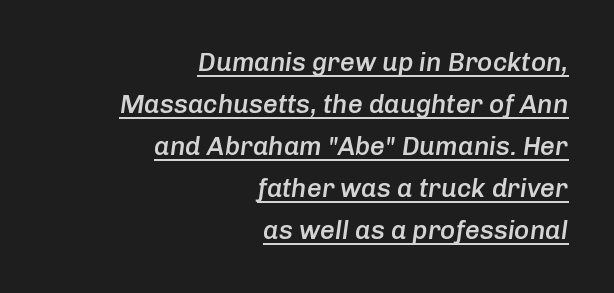
The specimen reads as italic at a glance. Each line ends at the same right margin while the left side varies. What decoration does the sample have? An underline. Interline gaps are of average width in this sample. The tracking reads as untouched default to a designer's eye. On the weight axis this lands at semibold, roughly 600.
